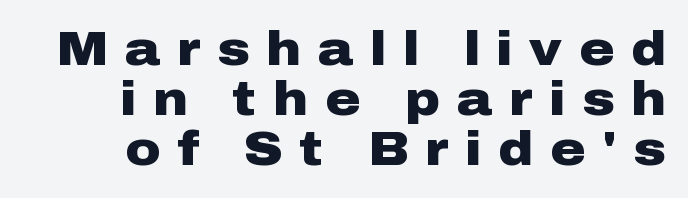
The image shows 48 px heavy, wide sans-serif type, upright; set right-aligned, tight line spacing (1.04x), unusually wide letter spacing (+0.35 em), not underlined; low stroke contrast and a medium x-height.
